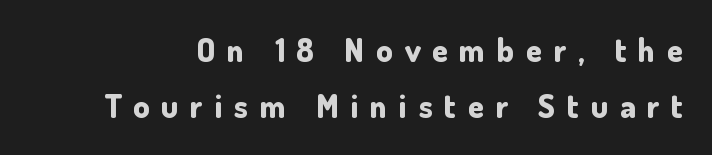
{"serif": "no", "italic": "no", "bold": "yes", "weight": "bold", "width": "normal", "stroke_contrast": "low", "x_height": "small", "monospaced": "no", "underline": "no", "line_spacing_ratio": 1.75, "letter_spacing": "wide", "letter_spacing_em": 0.37, "glyph_px": 32}
